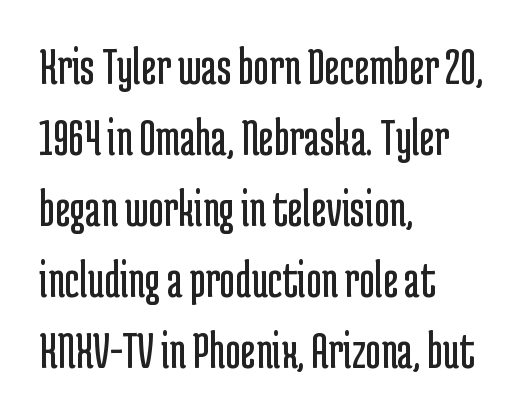
{"serif": "no", "italic": "no", "bold": "no", "weight": "regular", "width": "condensed", "stroke_contrast": "low", "x_height": "medium", "monospaced": "no", "underline": "no", "align": "left", "line_spacing": "normal", "line_spacing_ratio": 1.34, "letter_spacing": "normal", "letter_spacing_em": 0.0, "glyph_px": 53}
